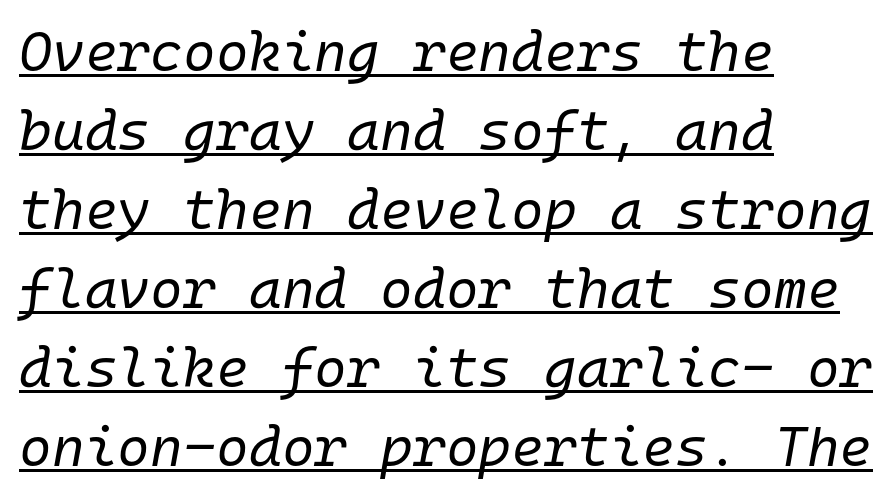
This is underlined copy, the kind a proofreader might mark for attention. The letters march in equal steps, a hallmark of fixed-pitch type. Left-aligned paragraph, ragged on the right. The cut favours lightness, reaching ordinary text weight at its darkest. Interline gaps are of average width in this sample. No extra tracking has been applied to these lines.
